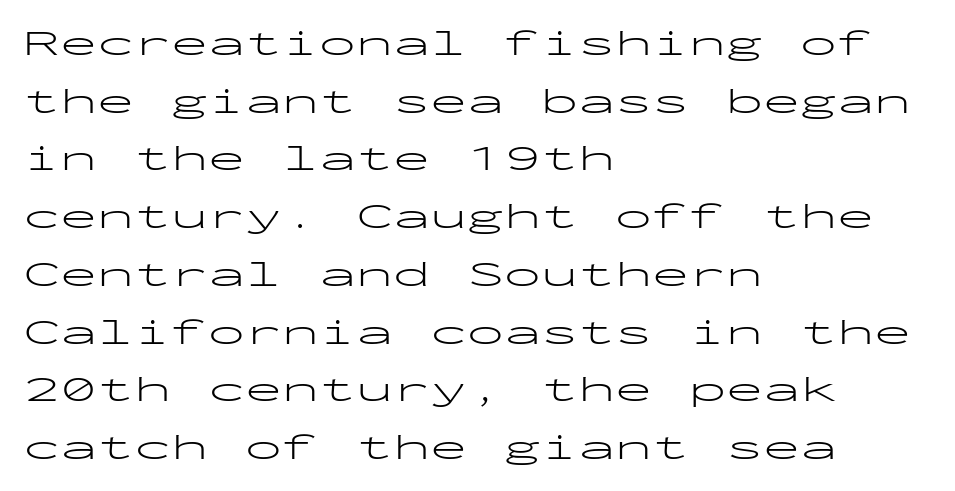
The image shows 37 px light, wide sans-serif type, upright, monospaced; set left-aligned, normal line spacing (1.56x), normal letter spacing, not underlined; low stroke contrast and a medium x-height.
